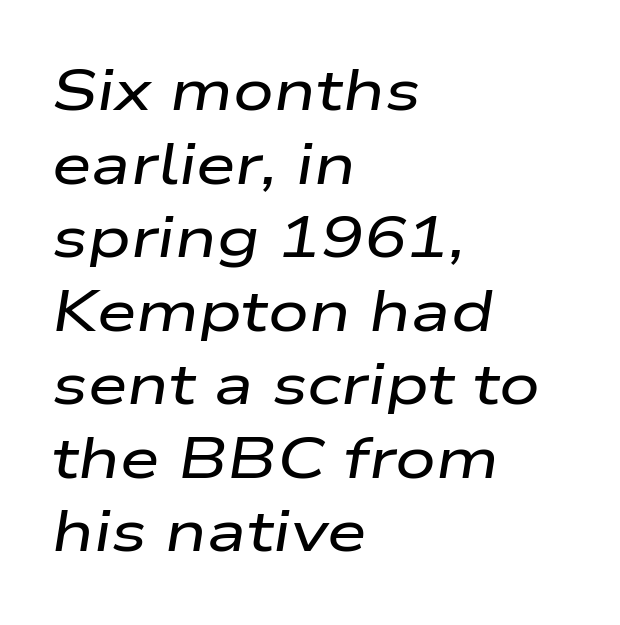
Q: Is the text italic (slanted)? A: Yes, it leans right by about 9 degrees.
Q: Is the text underlined? A: No.
Q: How is the paragraph aligned? A: Left-aligned.
Q: Is the spacing between letters normal or unusually wide? A: Normal.
Q: Is the spacing between lines tight, normal or loose? A: Normal.
Q: Width (condensed, normal, or wide)? A: Wide.
Q: Stroke contrast? A: Low.
Q: x-height? A: Medium.
Q: Monospaced? A: No.
